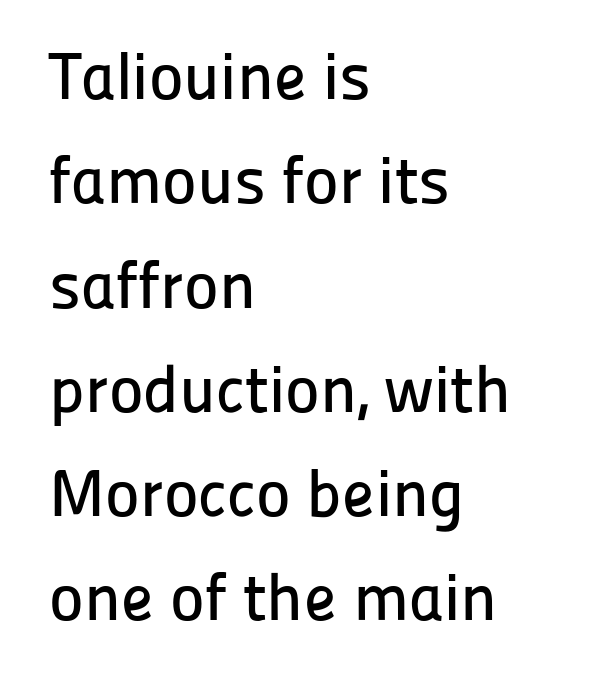
{"serif": "no", "italic": "no", "width": "normal", "stroke_contrast": "low", "x_height": "medium", "monospaced": "no", "underline": "no", "align": "left", "line_spacing": "normal", "line_spacing_ratio": 1.58, "letter_spacing": "normal", "letter_spacing_em": 0.0, "glyph_px": 66}
